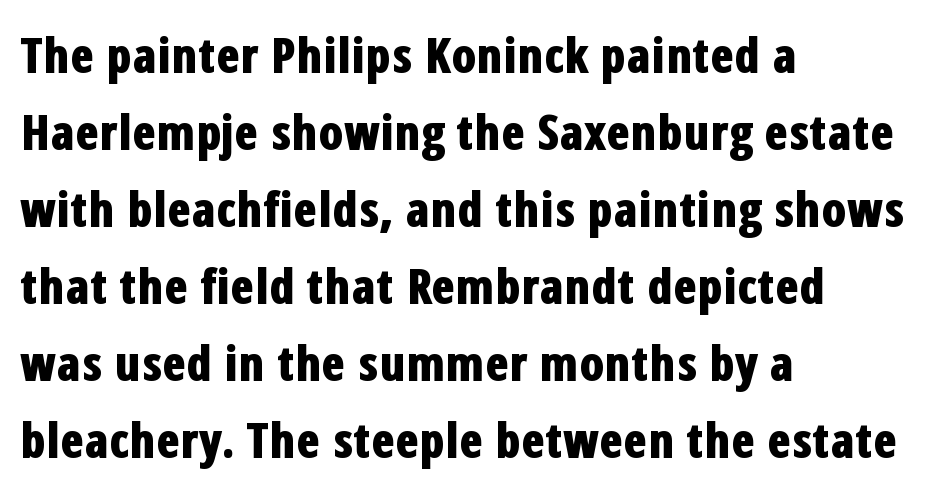
Every character sits straight up, as roman type does. The face used here is rendered with its standard letterfit. Descenders are the only things crossing below the line. Stroke terminals: plain, sans-serif. Character widths vary here, with narrow letters taking less room than wide ones. Heavy-handed strokes throughout: this text is bold.
